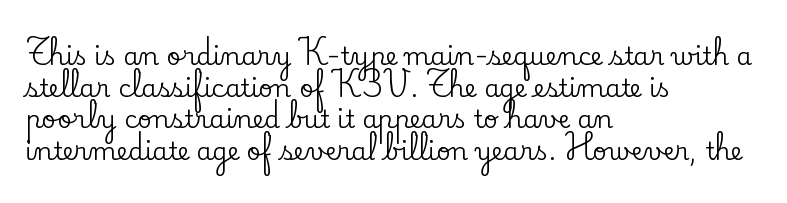
The image shows 25 px text type, upright; set left-aligned, normal line spacing (1.27x), normal letter spacing, not underlined.
